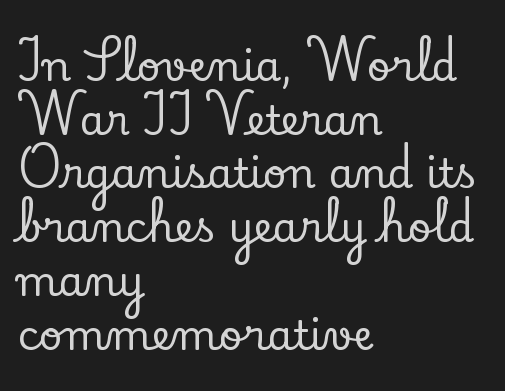
The image shows 41 px serif type, upright; set left-aligned, normal line spacing (1.31x), normal letter spacing, not underlined; low stroke contrast and a small x-height.
